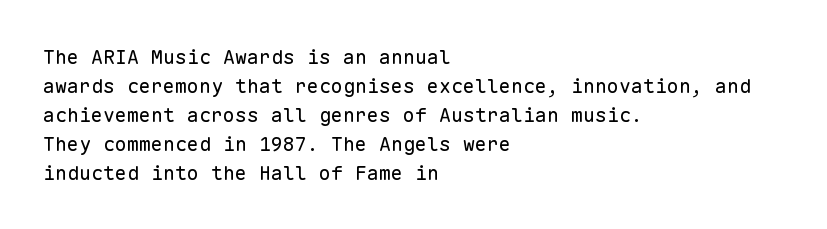
Q: Is the text bold? A: No.
Q: Is the text italic (slanted)? A: No, it is upright.
Q: Is the text underlined? A: No.
Q: How is the paragraph aligned? A: Left-aligned.
Q: Is the spacing between letters normal or unusually wide? A: Normal.
Q: Is the spacing between lines tight, normal or loose? A: Normal.
